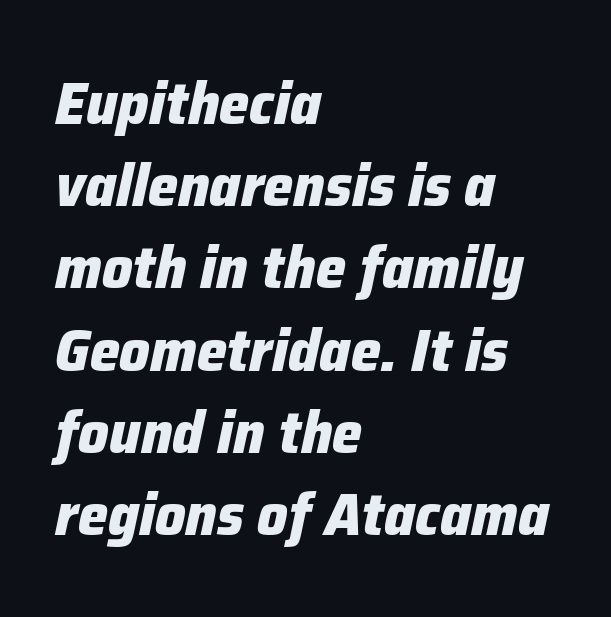
Q: Is the text bold? A: Yes.
Q: Is the text italic (slanted)? A: Yes, it leans right by about 12 degrees.
Q: Is the text underlined? A: No.
Q: How is the paragraph aligned? A: Left-aligned.
Q: Is the spacing between letters normal or unusually wide? A: Normal.
Q: Is the spacing between lines tight, normal or loose? A: Normal.
Q: Width (condensed, normal, or wide)? A: Normal.
Q: Stroke contrast? A: Low.
Q: x-height? A: Medium.
Q: Monospaced? A: No.
